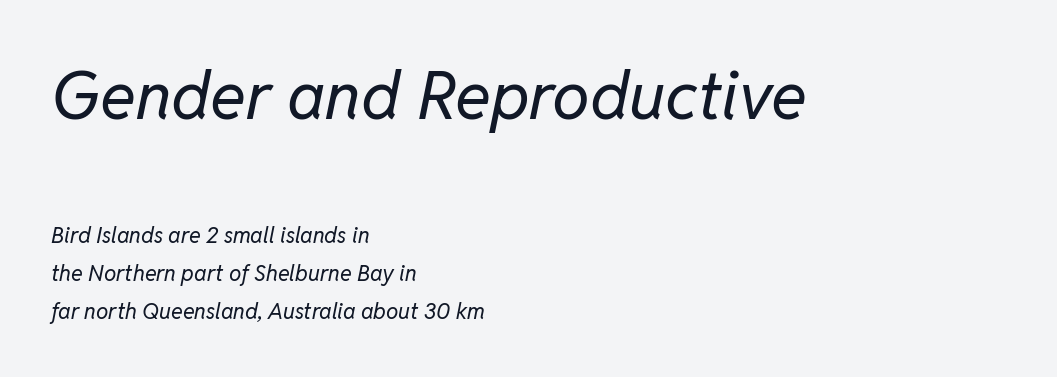
The image shows 67 px regular-weight type, italic (leaning right); set left-aligned, line spacing 1.72x, normal letter spacing, not underlined; the first (top) block is 3.05x larger; low stroke contrast and a medium x-height.
